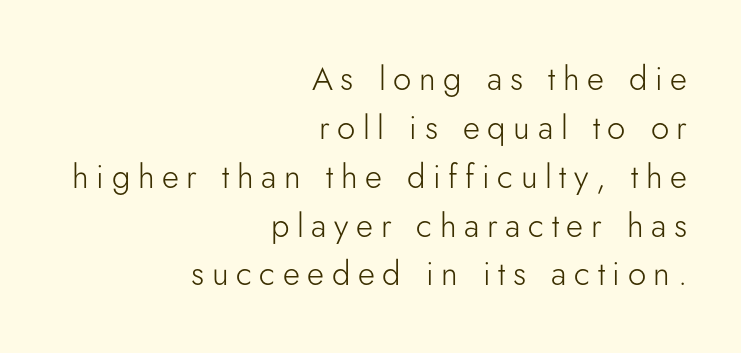
The image shows 33 px light sans-serif type, upright; set right-aligned, normal line spacing (1.48x), unusually wide letter spacing (+0.23 em), not underlined; low stroke contrast and a small x-height.
